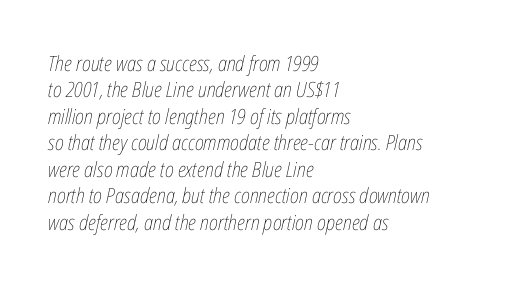
If you drew a ruler down the left edge, every line would touch it. Underlining? Definitely not there. The space between consecutive lines is moderate. The font's italic variant was chosen for this text.
